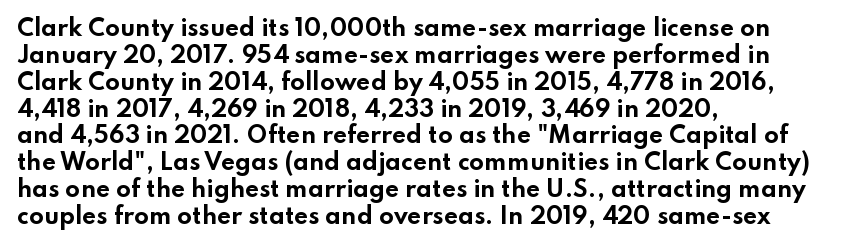
Q: Is the text bold? A: Yes.
Q: Is the text italic (slanted)? A: No, it is upright.
Q: Is the text underlined? A: No.
Q: How is the paragraph aligned? A: Left-aligned.
Q: Is the spacing between letters normal or unusually wide? A: Normal.
